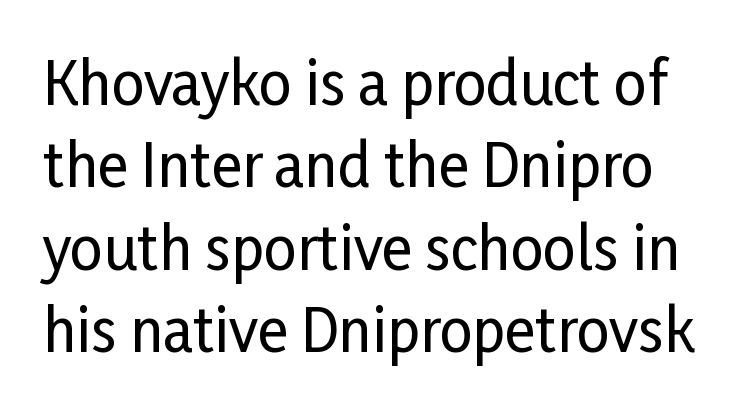
Q: Is the text italic (slanted)? A: No, it is upright.
Q: Is the typeface a serif or a sans-serif typeface? A: Sans-serif.
Q: Is the text underlined? A: No.
Q: Is the spacing between letters normal or unusually wide? A: Normal.
Q: Is the spacing between lines tight, normal or loose? A: Normal.
Q: Width (condensed, normal, or wide)? A: Condensed.
Q: Stroke contrast? A: Low.
Q: x-height? A: Medium.
Q: Monospaced? A: No.
